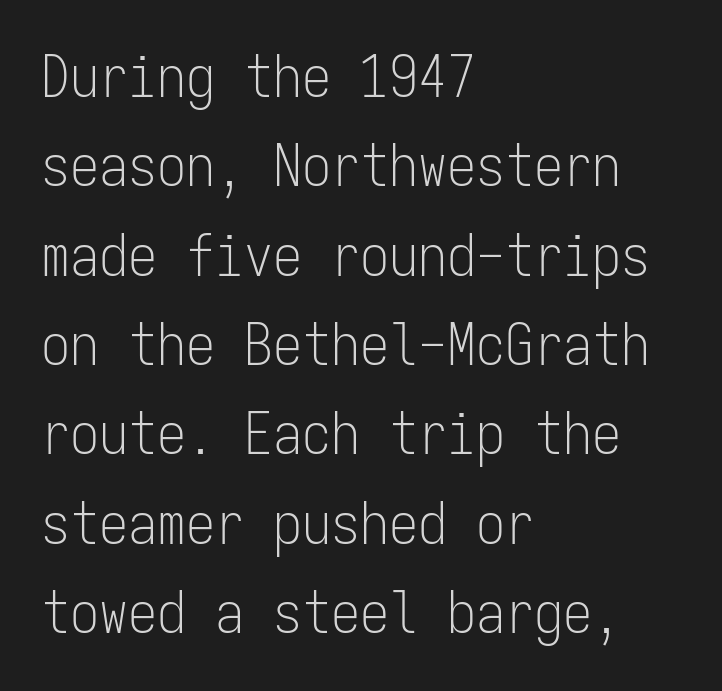
The image shows 58 px light, condensed sans-serif type, upright, monospaced; set left-aligned, normal line spacing (1.54x), normal letter spacing, not underlined; low stroke contrast and a medium x-height.
